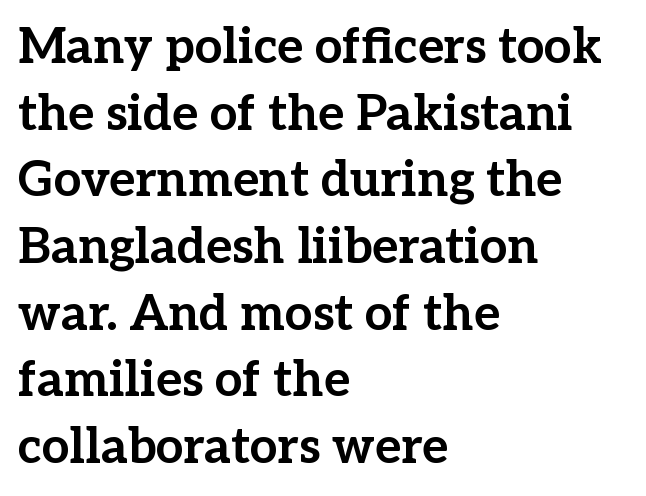
Q: Is the text bold? A: Yes.
Q: Is the text italic (slanted)? A: No, it is upright.
Q: Is the typeface a serif or a sans-serif typeface? A: Serif.
Q: Is the text underlined? A: No.
Q: How is the paragraph aligned? A: Left-aligned.
Q: Is the spacing between letters normal or unusually wide? A: Normal.
Q: Is the spacing between lines tight, normal or loose? A: Normal.
Q: Width (condensed, normal, or wide)? A: Normal.
Q: Stroke contrast? A: Low.
Q: x-height? A: Medium.
Q: Monospaced? A: No.
